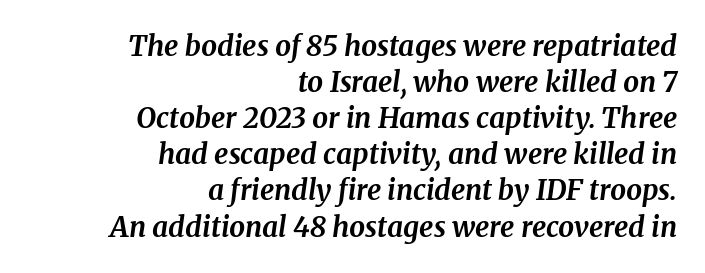
The face used here is proportionally spaced, like ordinary book or web type. The letters are bold, with thick, heavy strokes. Regarding serifs, this sample has them. Descender tails drop into unmarked territory. Slant detected: the letters are inclined. Horizontal bands of white between lines are of average thickness.
